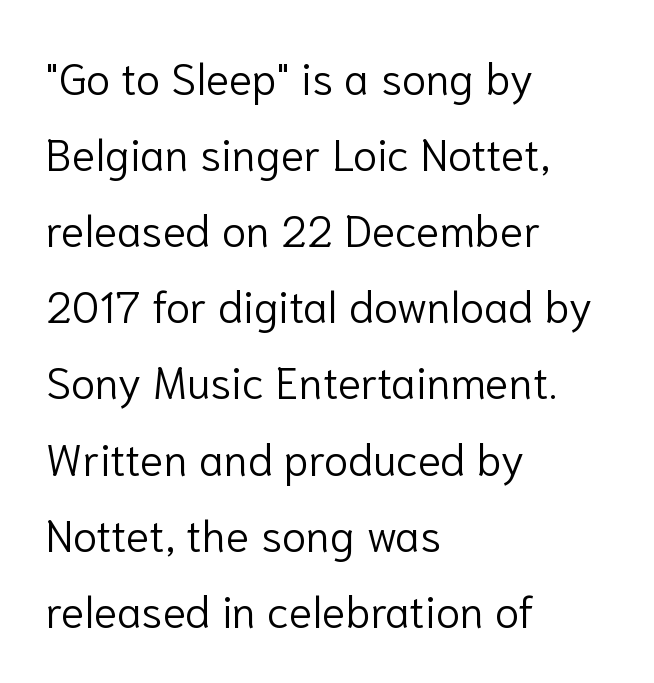
{"serif": "no", "italic": "no", "bold": "no", "weight": "light", "width": "normal", "stroke_contrast": "low", "x_height": "medium", "monospaced": "no", "underline": "no", "align": "left", "line_spacing_ratio": 1.73, "letter_spacing": "normal", "letter_spacing_em": 0.0, "glyph_px": 44}
